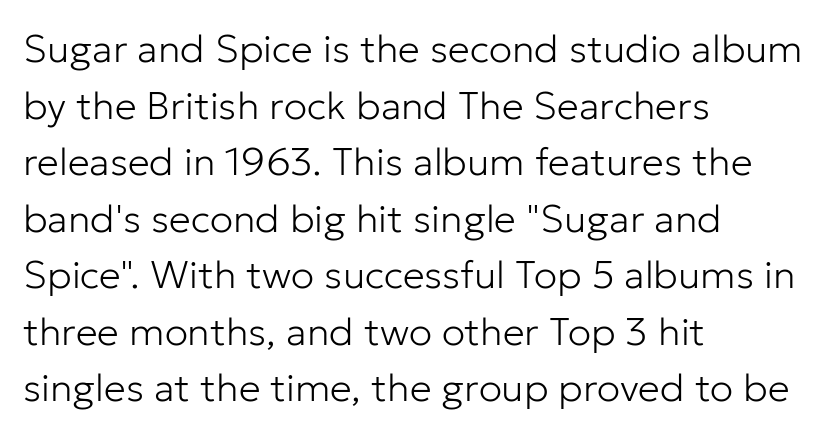
Each line starts at the same left margin while the right side varies. On a weight scale, this lands at 450 or below. A bare baseline throughout the passage. The space between consecutive lines is moderate. The line texture is even and compact thanks to regular tracking. Here the designer chose a conventional face with non-uniform glyph widths.
